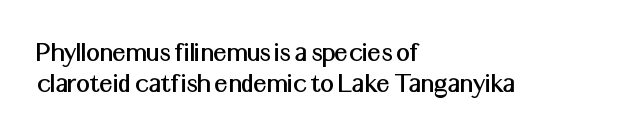
The tracking reads as untouched default to a designer's eye. Is there much room between lines? No — they nearly touch. You could not count columns in this text — the font is proportionally spaced. The rendering shows plain stroke endings on the letterforms — a sans-serif design.
